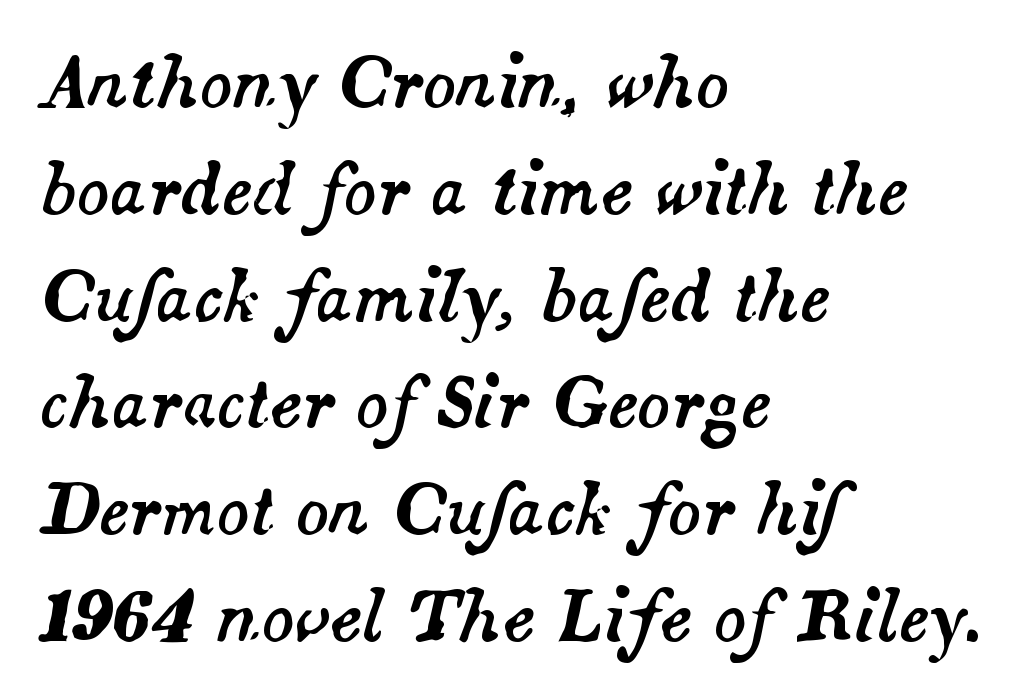
The image shows 68 px text type, italic (leaning right); set left-aligned, normal line spacing (1.57x), normal letter spacing, not underlined; medium stroke contrast and a small x-height.
